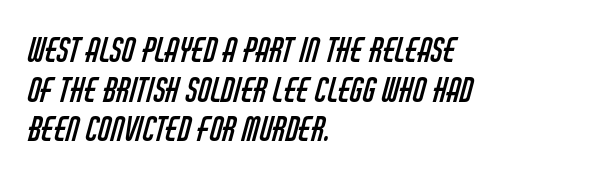
{"serif": "no", "bold": "no", "weight": "regular", "width": "condensed", "stroke_contrast": "low", "x_height": "large", "monospaced": "no", "underline": "no", "align": "left", "line_spacing_ratio": 1.2, "letter_spacing": "normal", "letter_spacing_em": 0.0, "glyph_px": 33}
